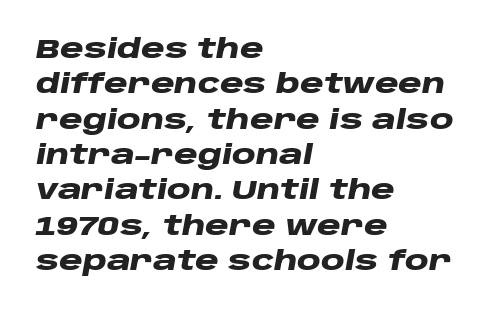
The image shows 27 px bold type, italic (leaning right); set left-aligned, normal line spacing (1.31x), normal letter spacing, not underlined.
